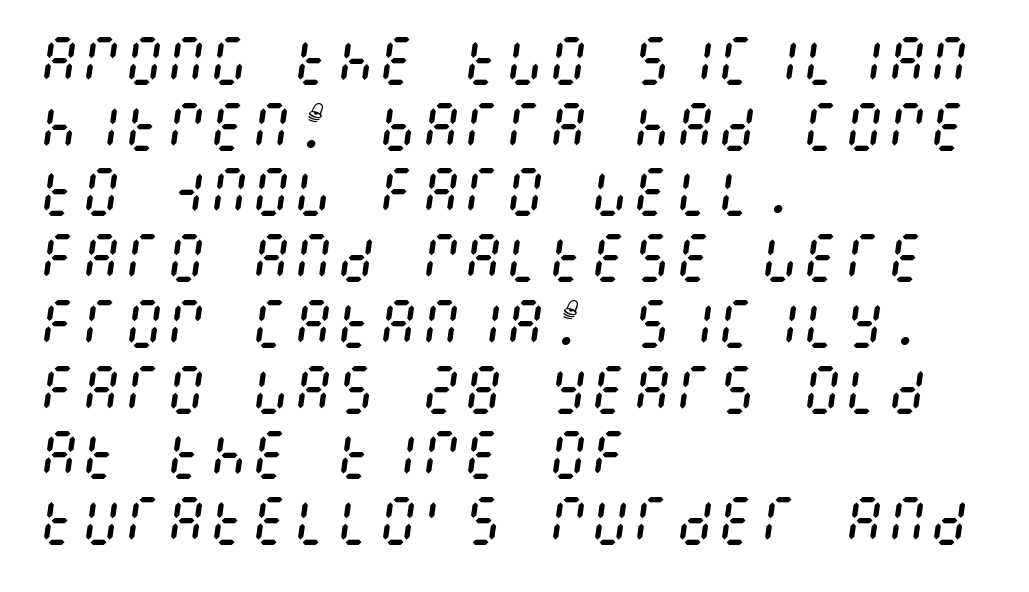
The image shows 53 px regular-weight, condensed type, italic (leaning right); set left-aligned, line spacing 1.24x, normal letter spacing, not underlined; medium stroke contrast and a large x-height.
